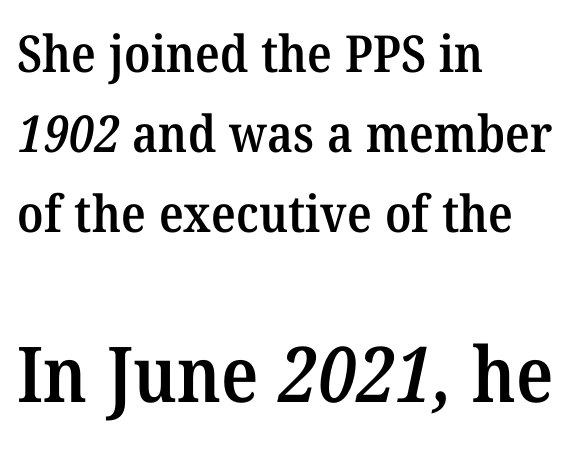
{"serif": "yes", "bold": "semi", "weight": "semibold", "width": "normal", "stroke_contrast": "medium", "x_height": "medium", "monospaced": "no", "underline": "no", "align": "left", "line_spacing": "normal", "line_spacing_ratio": 1.57, "letter_spacing": "normal", "letter_spacing_em": 0.0, "larger_block": "second", "size_ratio": 1.51, "glyph_px": 77}
